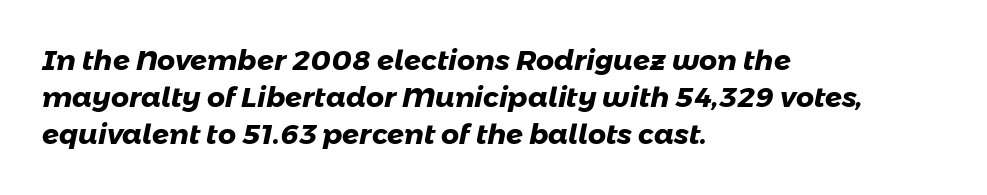
Q: Is the text bold? A: Yes.
Q: Is the typeface a serif or a sans-serif typeface? A: Sans-serif.
Q: Is the text underlined? A: No.
Q: How is the paragraph aligned? A: Left-aligned.
Q: Is the spacing between letters normal or unusually wide? A: Normal.
Q: Is the spacing between lines tight, normal or loose? A: Normal.
Q: Width (condensed, normal, or wide)? A: Normal.
Q: Stroke contrast? A: Low.
Q: x-height? A: Medium.
Q: Monospaced? A: No.
